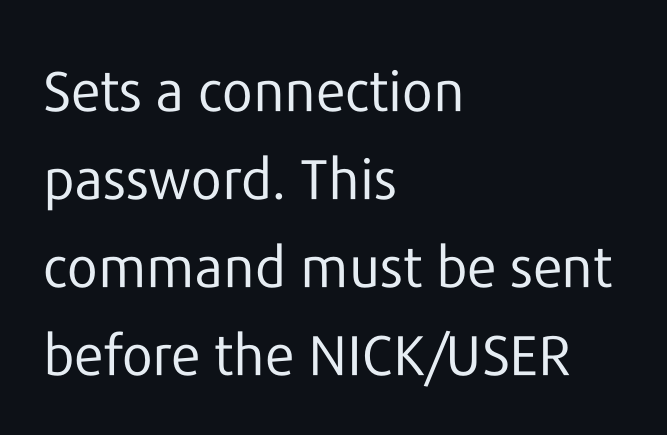
The letters advance in unequal steps, a hallmark of proportional type. The compositor pushed each line to the left boundary. The type is set solid horizontally, with unmodified tracking. The space beneath each line is pristine and unruled. You can tell from the bare stems that sans-serif type was used. The passage shown stacks its lines at a standard gap.
